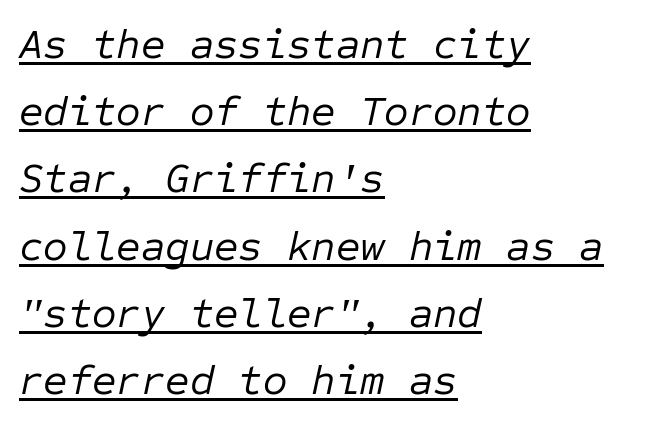
Caption: multi-line text, flush left, ragged right. Is the letter spacing exaggerated? No — it looks like the ordinary default. Is this a heavy cut? Hardly; it is regular or lighter. Quick note: interline space is typical. Looks like terminal output: every glyph gets an equal slot. A baseline rule has been typeset under these characters.
